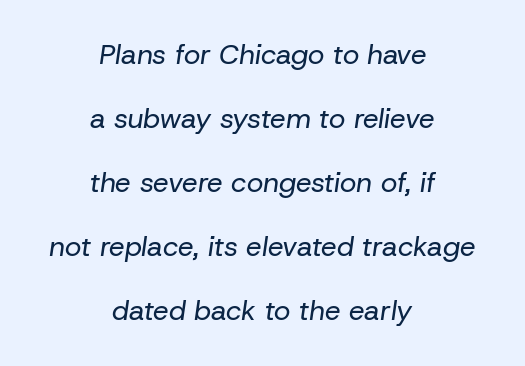
{"italic": "yes", "lean": "right", "slant_degrees": 8, "bold": "no", "weight": "regular", "width": "normal", "stroke_contrast": "low", "x_height": "medium", "monospaced": "no", "underline": "no", "align": "center", "line_spacing": "loose", "line_spacing_ratio": 2.29, "letter_spacing": "normal", "letter_spacing_em": 0.0, "glyph_px": 28}
